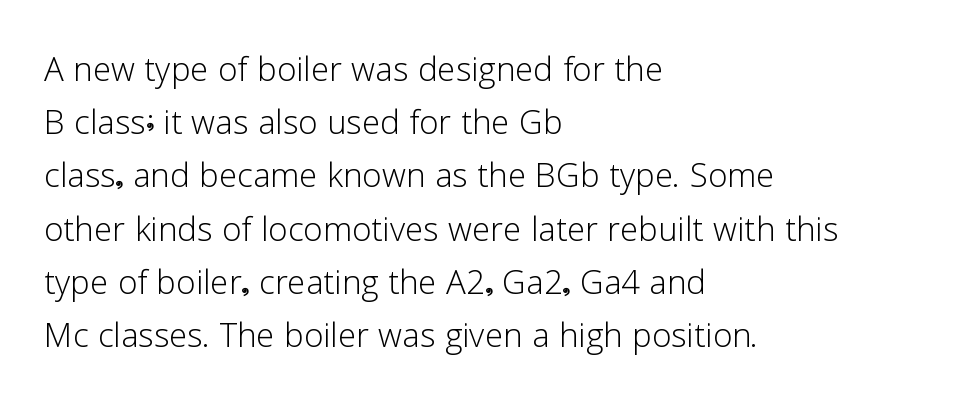
{"serif": "no", "italic": "no", "bold": "no", "weight": "light", "width": "normal", "stroke_contrast": "low", "x_height": "medium", "monospaced": "no", "underline": "no", "align": "left", "line_spacing_ratio": 1.21, "letter_spacing": "normal", "letter_spacing_em": 0.0, "glyph_px": 44}
